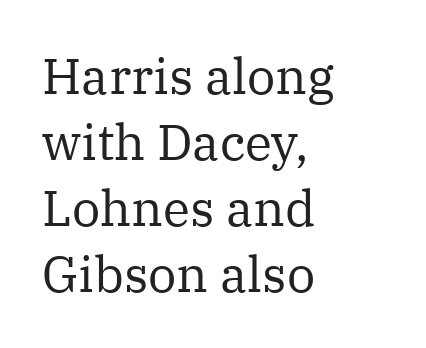
{"serif": "yes", "italic": "no", "bold": "no", "weight": "regular", "width": "normal", "stroke_contrast": "medium", "x_height": "medium", "monospaced": "no", "underline": "no", "align": "left", "line_spacing": "normal", "line_spacing_ratio": 1.32, "letter_spacing": "normal", "letter_spacing_em": 0.0, "glyph_px": 50}
